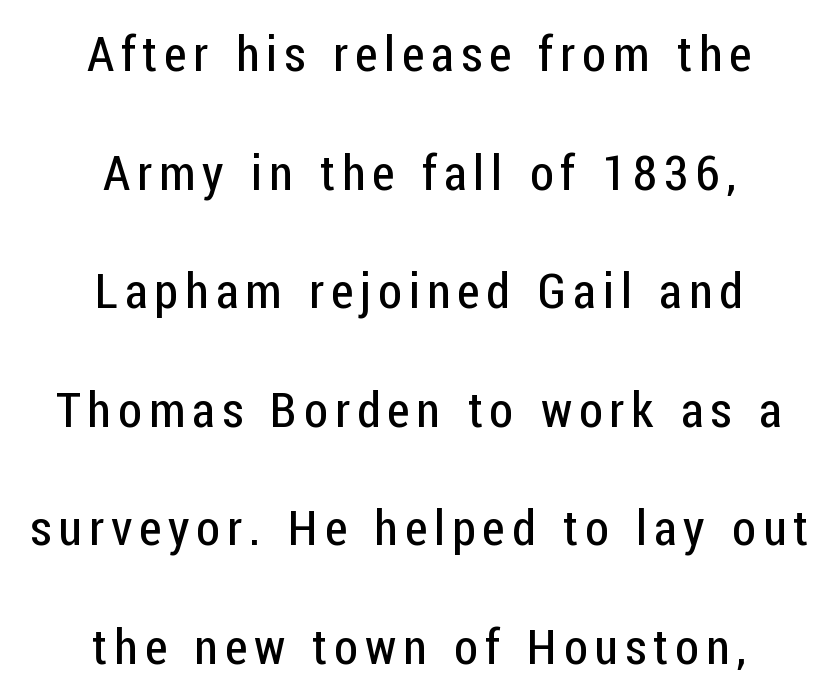
The image shows 49 px regular-weight, condensed sans-serif type, upright; set centered, loose line spacing (2.42x), not underlined; low stroke contrast and a medium x-height.
